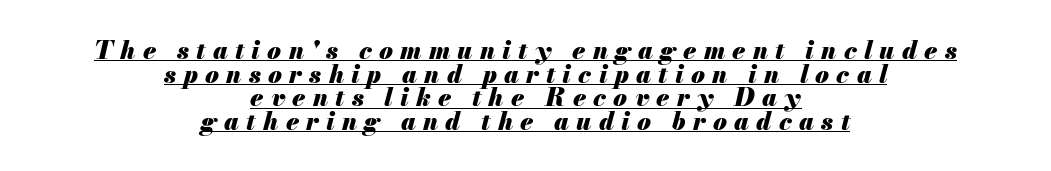
Q: Is the text bold? A: Yes.
Q: Is the text italic (slanted)? A: Yes, it leans right by about 13 degrees.
Q: Is the text underlined? A: Yes.
Q: How is the paragraph aligned? A: Centered.
Q: Is the spacing between letters normal or unusually wide? A: Unusually wide.
Q: Is the spacing between lines tight, normal or loose? A: Tight.
